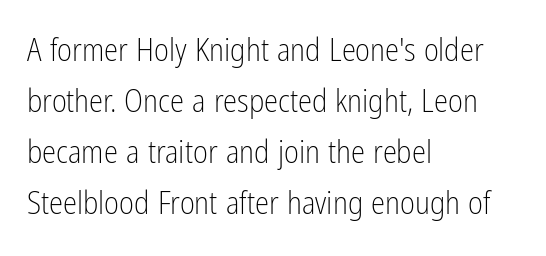
To sum up the face: it is a sans, with no serifs. These lines are set flush left with a ragged right edge. Between one letter and the next there's only the usual sliver of space. The typesetting does not lean heavy: it is not bold. Note the varied advance widths — an 'i' is clearly narrower than an 'm'. Ascenders rise straight up at ninety degrees.
